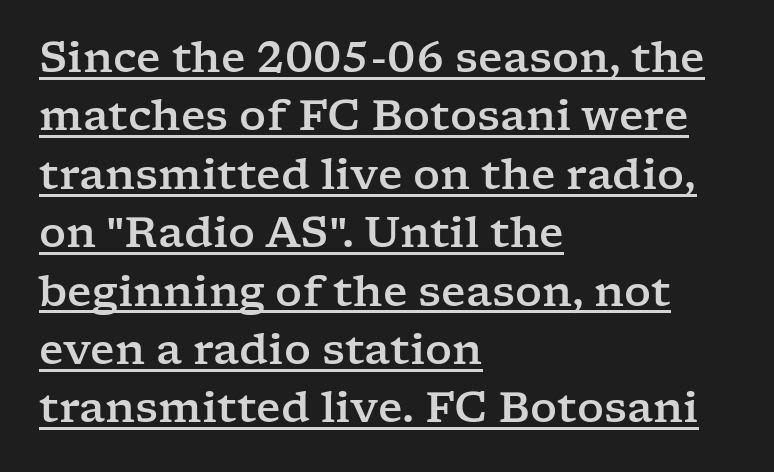
Do the characters align in a grid? No, the font is proportional. Small tapered or slab feet sit at the stroke ends, so this counts as serif. The setting favours the left margin, as ordinary paragraphs usually do. Each line of the rendering has a horizontal stroke beneath the glyphs. Every stem runs plumb, perpendicular to the baseline.
